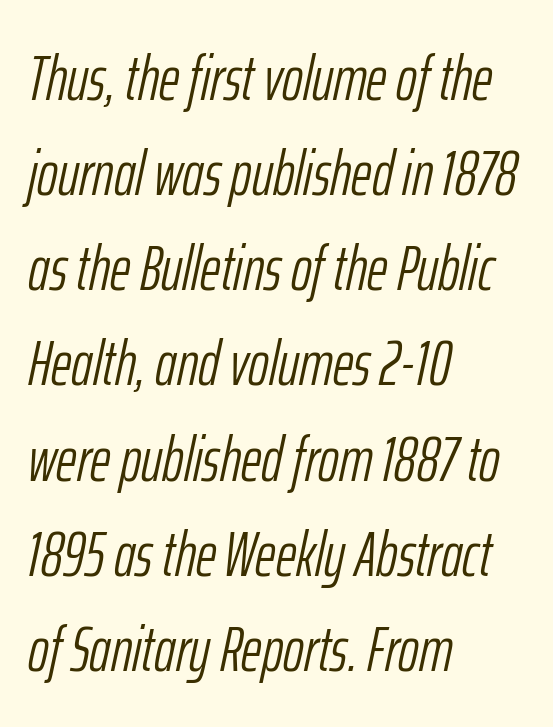
The image shows 63 px light, condensed type, italic (leaning right); set left-aligned, normal line spacing (1.51x), normal letter spacing, not underlined; low stroke contrast and a medium x-height.
